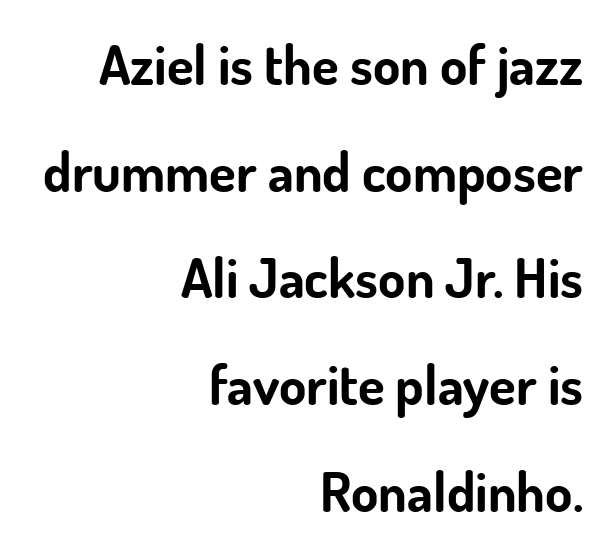
Reading down the column, the eye jumps a long way to each next line. Summary of weight: heavy, a full bold. It's the straight-up-and-down kind of type. These lines are rendered in a variable-pitch font. The rendering anchors every line to the right-hand side.
